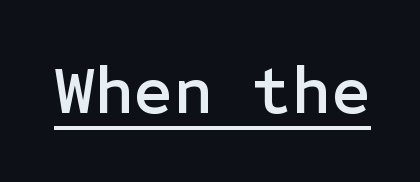
{"serif": "no", "italic": "no", "width": "normal", "stroke_contrast": "low", "x_height": "medium", "underline": "yes", "letter_spacing": "normal", "letter_spacing_em": 0.0, "glyph_px": 68}
